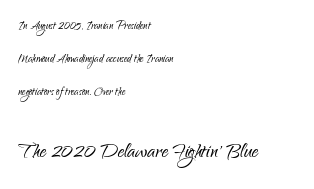
Here the glyphs are tracked normally, forming tight word shapes. If you drew a ruler down the left edge, every line would touch it. The face looks like a standard text weight, possibly lighter. The lines are spread far apart with generous leading. Visually, the bottom section dominates because its glyphs are scaled up.
